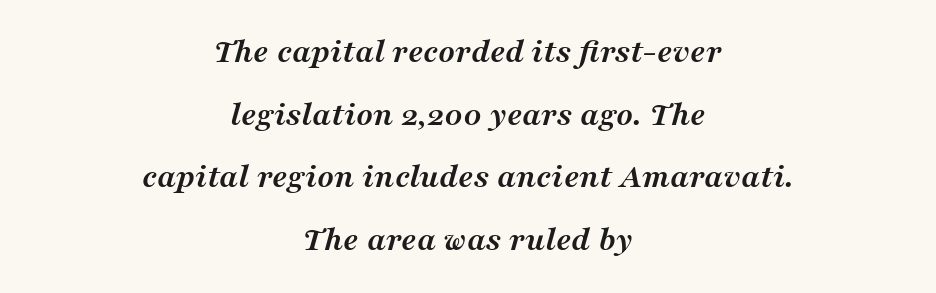
Q: Is the text bold? A: Yes.
Q: Is the text italic (slanted)? A: Yes, it leans right by about 16 degrees.
Q: Is the typeface a serif or a sans-serif typeface? A: Serif.
Q: Is the text underlined? A: No.
Q: How is the paragraph aligned? A: Centered.
Q: Is the spacing between letters normal or unusually wide? A: Normal.
Q: Width (condensed, normal, or wide)? A: Normal.
Q: Stroke contrast? A: Medium.
Q: x-height? A: Medium.
Q: Monospaced? A: No.
